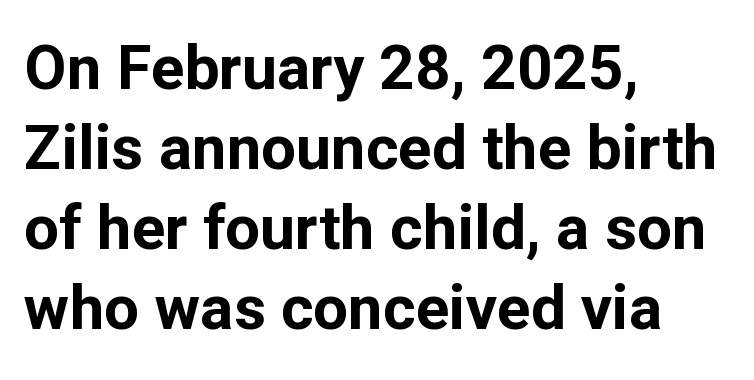
The image shows 62 px bold sans-serif type, upright; set left-aligned, normal line spacing (1.29x), normal letter spacing, not underlined; low stroke contrast and a medium x-height.
